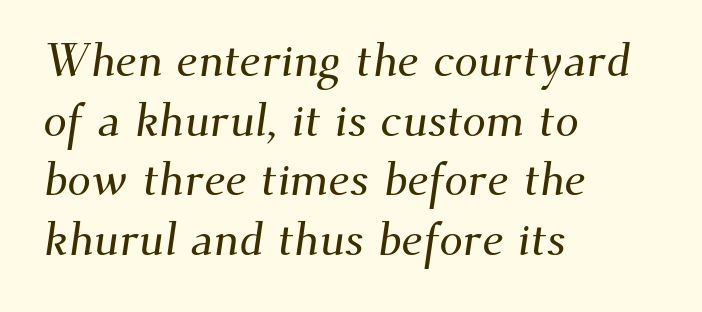
The image shows 47 px serif type; set left-aligned, normal line spacing (1.27x), normal letter spacing, not underlined; medium stroke contrast and a small x-height.
